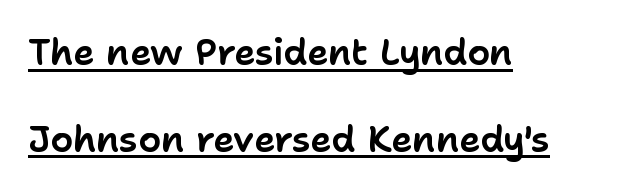
Q: Is the text italic (slanted)? A: No, it is upright.
Q: Is the typeface a serif or a sans-serif typeface? A: Sans-serif.
Q: Is the text underlined? A: Yes.
Q: How is the paragraph aligned? A: Left-aligned.
Q: Is the spacing between letters normal or unusually wide? A: Normal.
Q: Is the spacing between lines tight, normal or loose? A: Loose.
Q: Width (condensed, normal, or wide)? A: Normal.
Q: Stroke contrast? A: Low.
Q: x-height? A: Medium.
Q: Monospaced? A: No.
